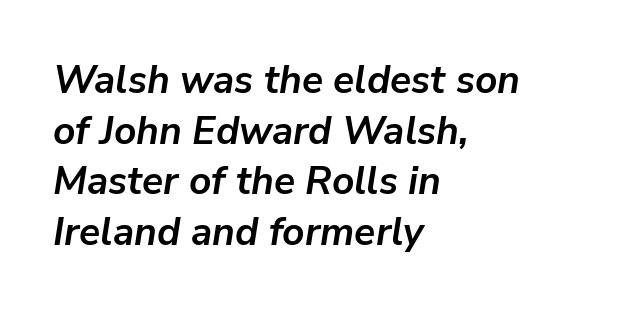
{"italic": "yes", "lean": "right", "slant_degrees": 9, "bold": "yes", "weight": "semibold", "width": "normal", "stroke_contrast": "low", "x_height": "medium", "monospaced": "no", "underline": "no", "align": "left", "line_spacing": "normal", "line_spacing_ratio": 1.3, "letter_spacing": "normal", "letter_spacing_em": 0.0, "glyph_px": 39}
